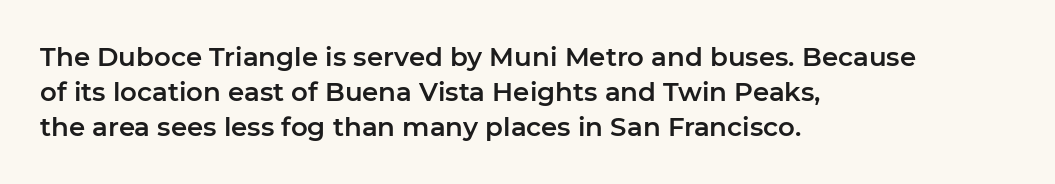
{"italic": "no", "underline": "no", "align": "left", "line_spacing": "normal", "line_spacing_ratio": 1.35, "letter_spacing": "normal", "letter_spacing_em": 0.0, "glyph_px": 26}
